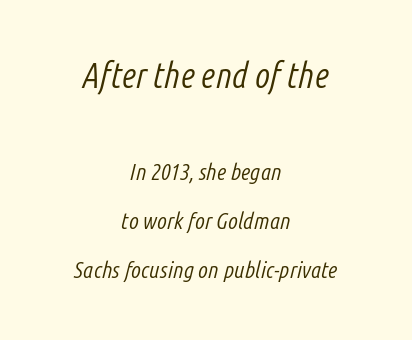
Q: Is the text bold? A: No.
Q: Is the text italic (slanted)? A: Yes, it leans right by about 14 degrees.
Q: Is the text underlined? A: No.
Q: How is the paragraph aligned? A: Centered.
Q: Is the spacing between letters normal or unusually wide? A: Normal.
Q: Is the spacing between lines tight, normal or loose? A: Loose.
Q: Which block of text is set in a larger size, the first (top) or the second (bottom)? A: The first (top) one.
Q: Width (condensed, normal, or wide)? A: Condensed.
Q: Stroke contrast? A: Low.
Q: x-height? A: Medium.
Q: Monospaced? A: No.
